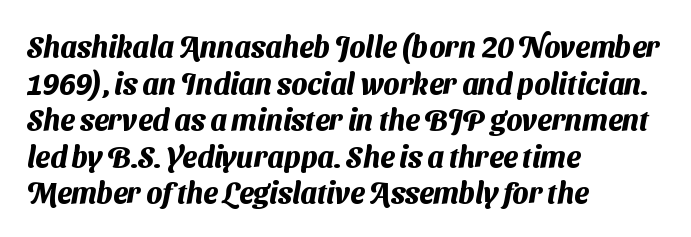
{"serif": "no", "bold": "yes", "weight": "heavy", "width": "normal", "stroke_contrast": "medium", "x_height": "medium", "monospaced": "no", "underline": "no", "align": "left", "line_spacing": "normal", "line_spacing_ratio": 1.26, "letter_spacing": "normal", "letter_spacing_em": 0.0, "glyph_px": 29}
